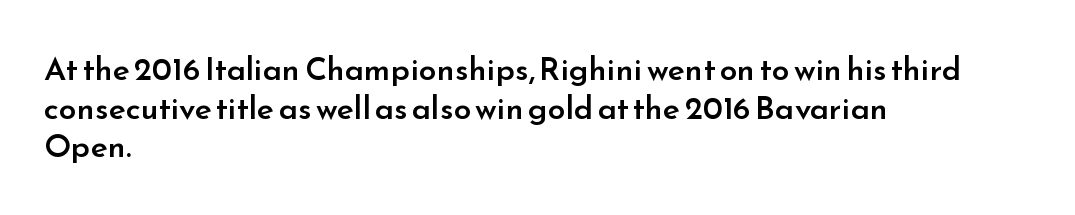
If you drew a ruler down the left edge, every line would touch it. Letterform terminals end flat and unadorned throughout the passage. Honestly, the letter spacing is just normal — you wouldn't notice it. Tall strokes in this sample are plumb rather than angled. The rendering uses a semibold face; strokes are thickened but not to full bold.
